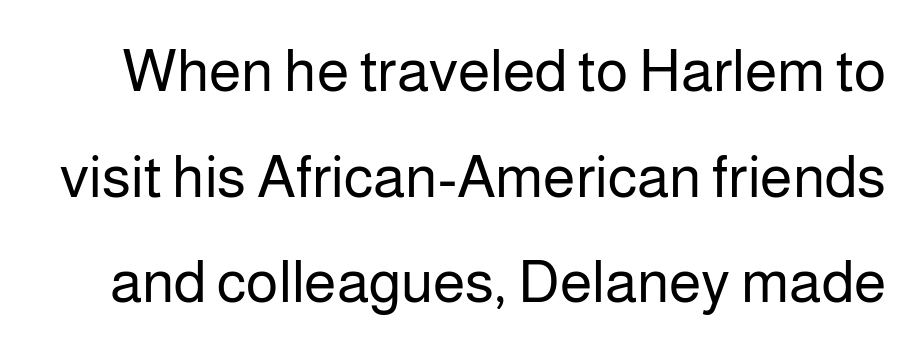
The image shows 59 px regular-weight sans-serif type, upright; set line spacing 1.79x, normal letter spacing, not underlined; low stroke contrast and a medium x-height.
